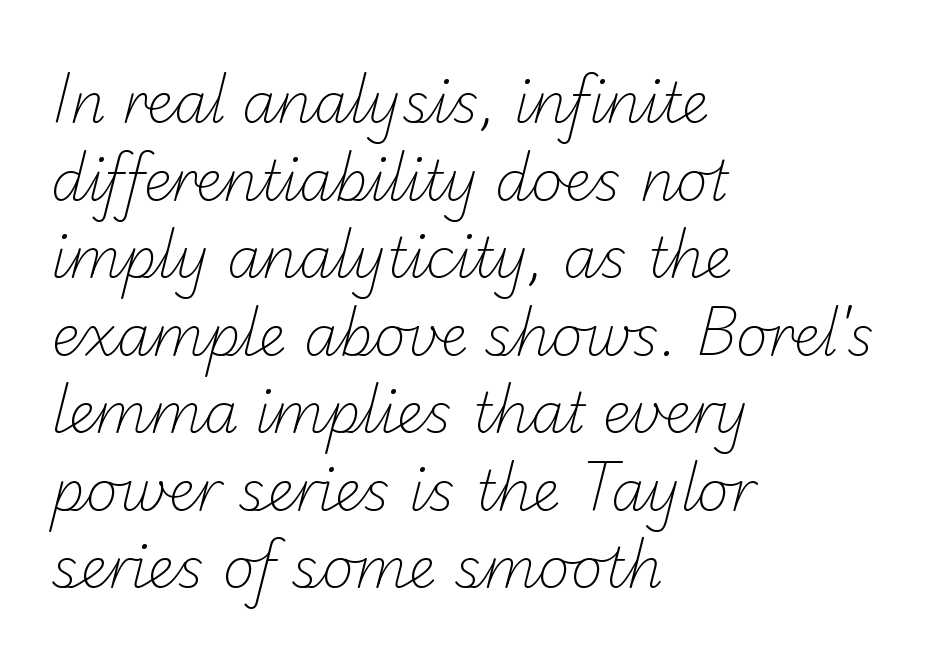
Compared with typical paragraphs, the rows here are spaced about the same. Each stroke keeps to a modest, everyday thickness or less. This sample has the flowing, uneven cadence of proportional lettering. A typesetter would label this face a sans.
